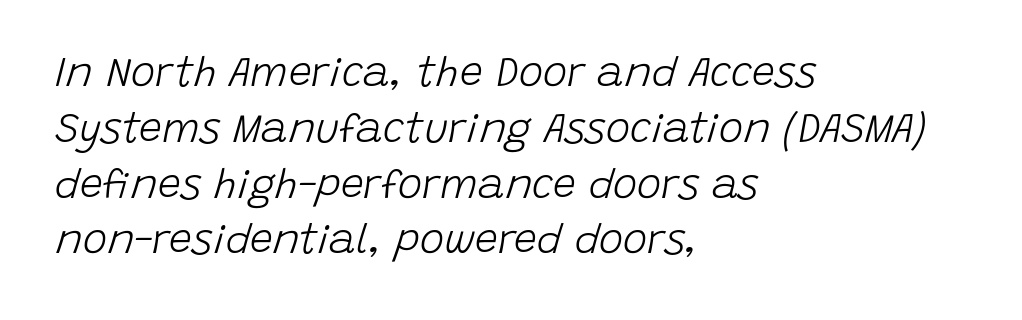
{"italic": "yes", "lean": "right", "slant_degrees": 15, "bold": "no", "weight": "light", "width": "normal", "stroke_contrast": "low", "x_height": "large", "monospaced": "no", "underline": "no", "align": "left", "line_spacing": "normal", "line_spacing_ratio": 1.36, "letter_spacing": "normal", "letter_spacing_em": 0.0, "glyph_px": 41}
